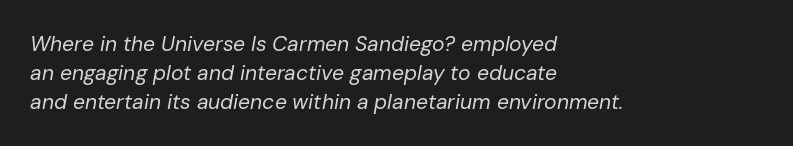
The image shows 21 px text type, italic (leaning right); set left-aligned, normal line spacing (1.38x), normal letter spacing, not underlined.
